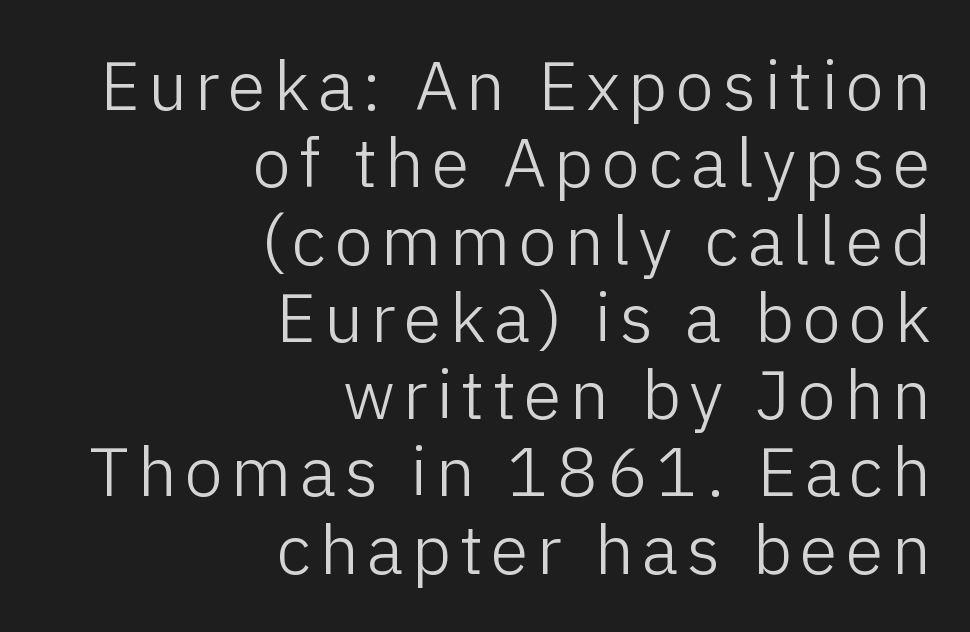
The image shows 69 px light sans-serif type, upright; set right-aligned, tight line spacing (1.12x), not underlined; low stroke contrast and a medium x-height.
